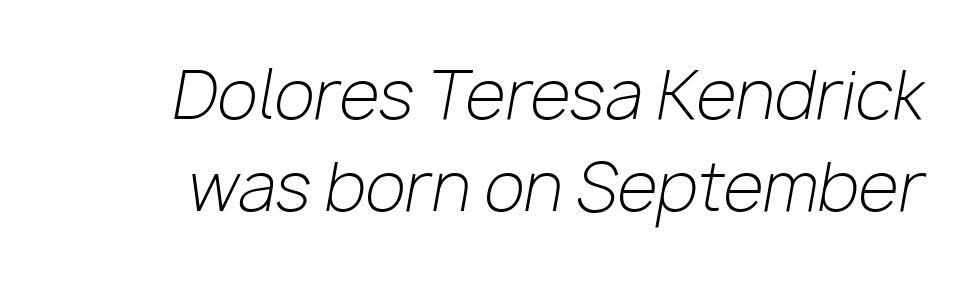
Counters stay open thanks to moderate or lighter strokes. The text carries the slant typical of an italic or oblique font. Honestly, the letter spacing is just normal — you wouldn't notice it. How would I describe the line gaps? Plain and ordinary. The gap between lines stays unmarked.
